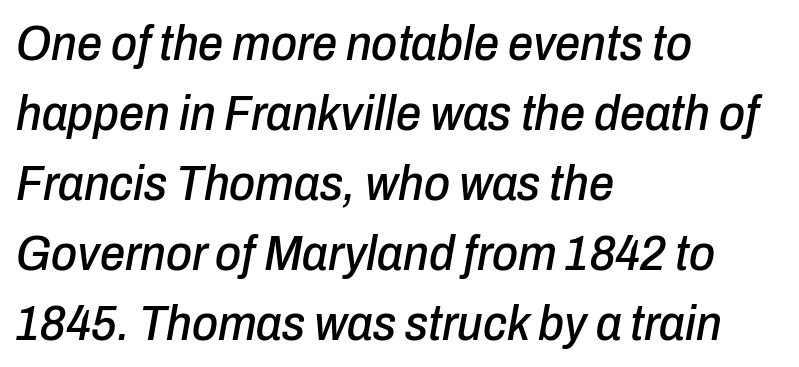
The image shows 50 px condensed type, italic (leaning right); set left-aligned, normal line spacing (1.4x), normal letter spacing, not underlined; low stroke contrast and a medium x-height.
